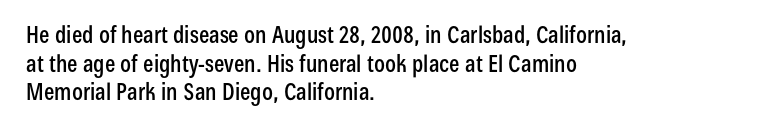
{"italic": "no", "underline": "no", "align": "left", "line_spacing": "normal", "line_spacing_ratio": 1.25, "letter_spacing": "normal", "letter_spacing_em": 0.0, "glyph_px": 23}
